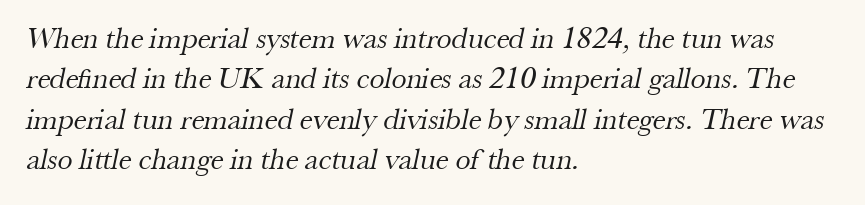
Q: Is the text bold? A: No.
Q: Is the typeface a serif or a sans-serif typeface? A: Serif.
Q: Is the text underlined? A: No.
Q: How is the paragraph aligned? A: Left-aligned.
Q: Is the spacing between letters normal or unusually wide? A: Normal.
Q: Is the spacing between lines tight, normal or loose? A: Normal.
Q: Width (condensed, normal, or wide)? A: Normal.
Q: Stroke contrast? A: Medium.
Q: x-height? A: Small.
Q: Monospaced? A: No.
